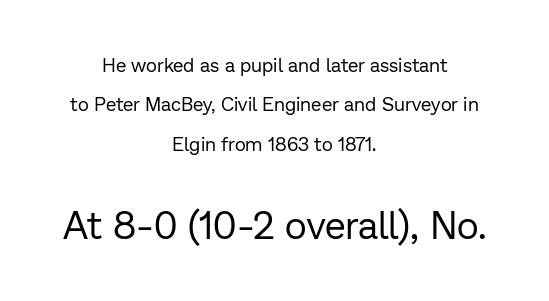
{"serif": "no", "italic": "no", "bold": "no", "weight": "regular", "width": "normal", "stroke_contrast": "low", "x_height": "medium", "monospaced": "no", "underline": "no", "align": "center", "line_spacing": "loose", "line_spacing_ratio": 2.07, "letter_spacing": "normal", "letter_spacing_em": 0.0, "larger_block": "second", "size_ratio": 2.0, "glyph_px": 38}
